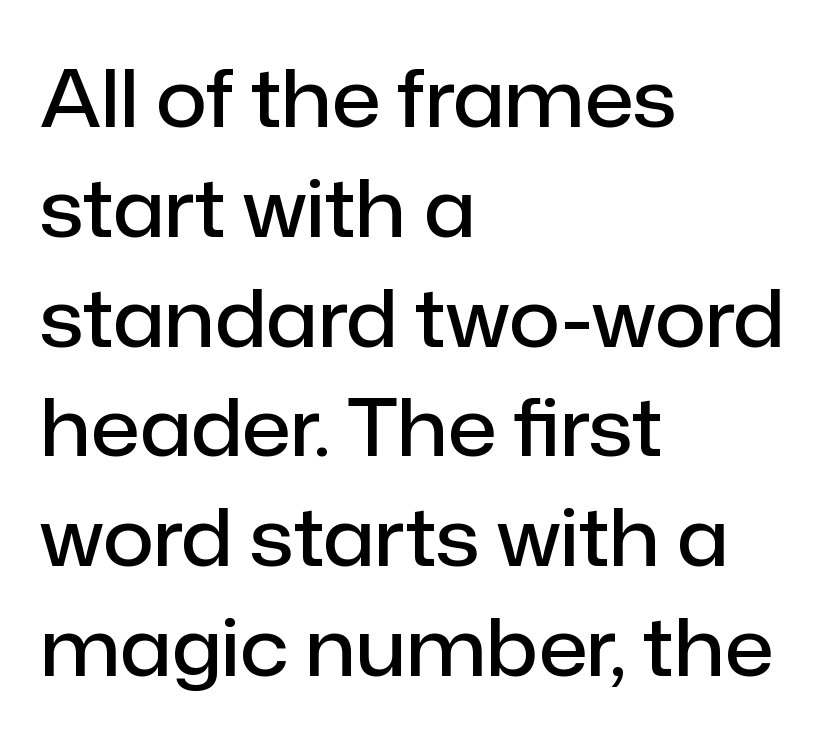
{"serif": "no", "italic": "no", "bold": "semi", "weight": "semibold", "width": "normal", "stroke_contrast": "low", "x_height": "medium", "monospaced": "no", "underline": "no", "align": "left", "line_spacing": "normal", "line_spacing_ratio": 1.39, "letter_spacing": "normal", "letter_spacing_em": 0.0, "glyph_px": 79}
